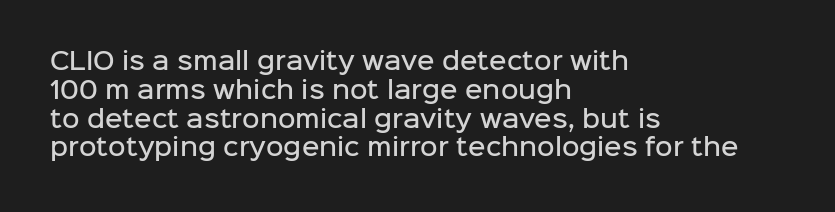
{"italic": "no", "bold": "semi", "underline": "no", "align": "left", "line_spacing_ratio": 1.2, "letter_spacing": "normal", "letter_spacing_em": 0.0, "glyph_px": 24}
